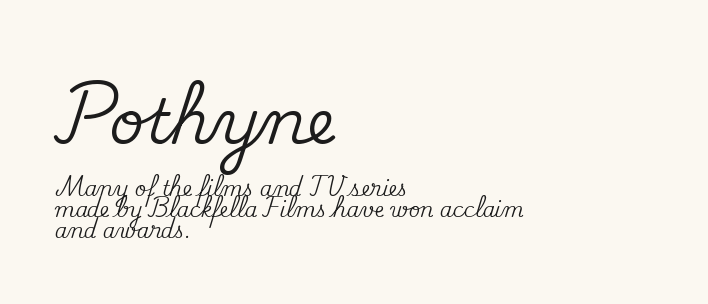
Short and long lines alike share a common starting point at left. Think of a printed novel: that variable character pitch is what you see here. The designer gave the opening block more size than the closing block. Yep, those are serifs on the letters. Underline: absent.
